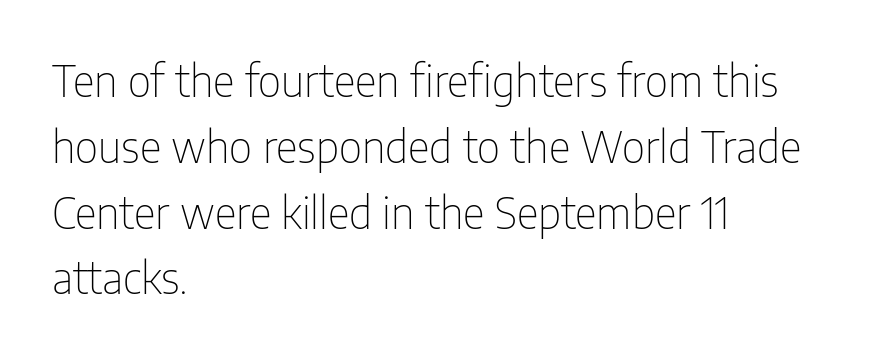
{"serif": "no", "italic": "no", "bold": "no", "weight": "thin", "width": "condensed", "stroke_contrast": "low", "x_height": "medium", "monospaced": "no", "underline": "no", "align": "left", "line_spacing": "normal", "line_spacing_ratio": 1.53, "letter_spacing": "normal", "letter_spacing_em": 0.0, "glyph_px": 43}
